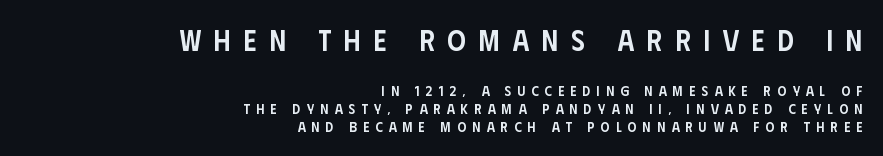
Q: Is the text bold? A: Semi-bold.
Q: Is the text italic (slanted)? A: No, it is upright.
Q: Is the typeface a serif or a sans-serif typeface? A: Sans-serif.
Q: Is the text underlined? A: No.
Q: How is the paragraph aligned? A: Right-aligned.
Q: Is the spacing between letters normal or unusually wide? A: Unusually wide.
Q: Is the spacing between lines tight, normal or loose? A: Normal.
Q: Which block of text is set in a larger size, the first (top) or the second (bottom)? A: The first (top) one.
Q: Width (condensed, normal, or wide)? A: Condensed.
Q: Stroke contrast? A: Low.
Q: x-height? A: Large.
Q: Monospaced? A: No.
